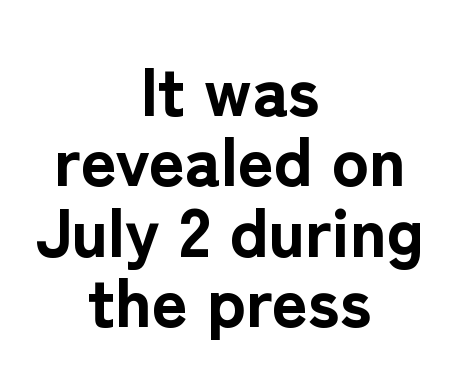
{"serif": "no", "italic": "no", "bold": "yes", "weight": "bold", "width": "normal", "stroke_contrast": "low", "x_height": "medium", "monospaced": "no", "underline": "no", "align": "center", "line_spacing": "tight", "line_spacing_ratio": 1.02, "letter_spacing": "normal", "letter_spacing_em": 0.0, "glyph_px": 69}
